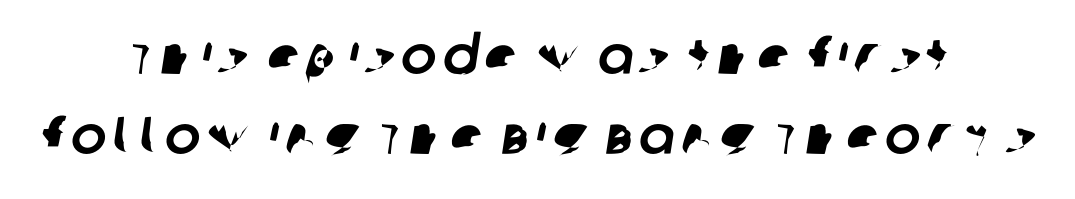
The image shows 53 px sans-serif type; set centered, normal line spacing (1.51x), not underlined; low stroke contrast and a large x-height.
